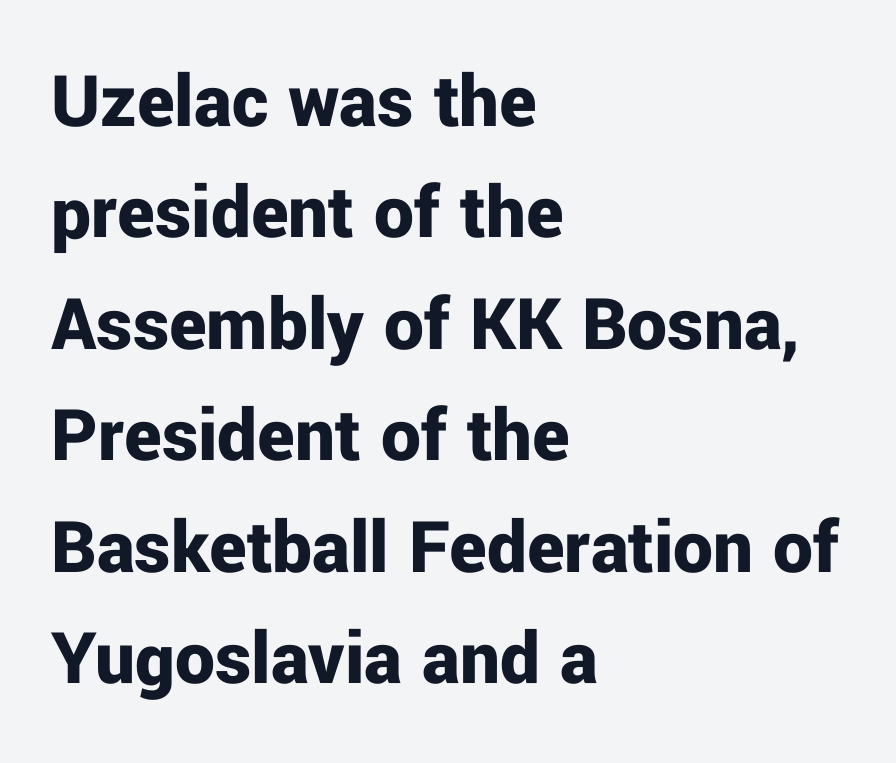
Q: Is the text bold? A: Yes.
Q: Is the text italic (slanted)? A: No, it is upright.
Q: Is the typeface a serif or a sans-serif typeface? A: Sans-serif.
Q: Is the text underlined? A: No.
Q: How is the paragraph aligned? A: Left-aligned.
Q: Is the spacing between letters normal or unusually wide? A: Normal.
Q: Is the spacing between lines tight, normal or loose? A: Normal.
Q: Width (condensed, normal, or wide)? A: Normal.
Q: Stroke contrast? A: Low.
Q: x-height? A: Medium.
Q: Monospaced? A: No.
